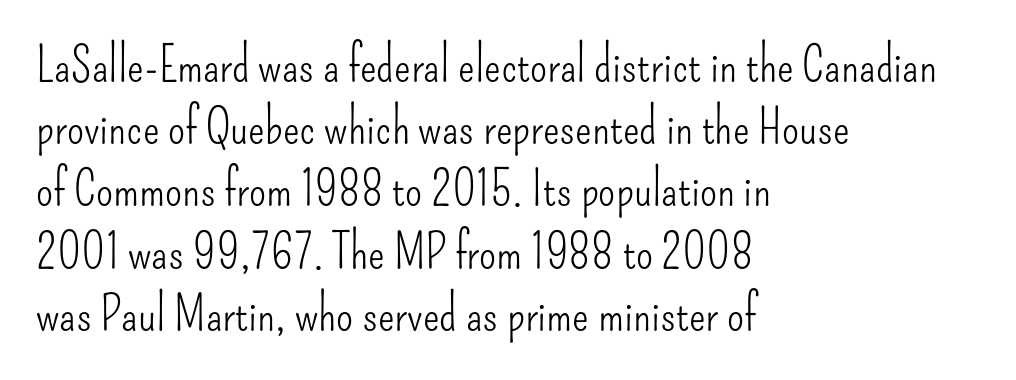
Letter spacing: default. Character widths vary here, with narrow letters taking less room than wide ones. Ascenders rise straight up at ninety degrees. One glance says typical: line gaps are just what's usual.
